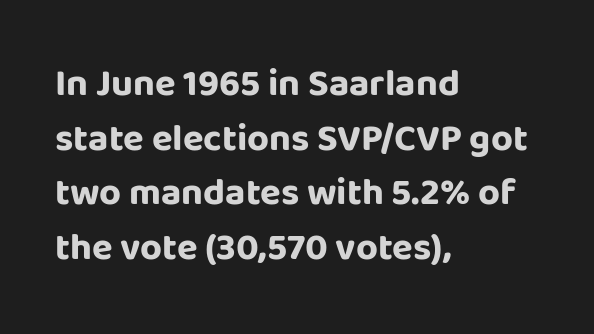
{"serif": "no", "italic": "no", "bold": "yes", "weight": "bold", "width": "normal", "stroke_contrast": "low", "x_height": "large", "monospaced": "no", "underline": "no", "align": "left", "line_spacing": "normal", "line_spacing_ratio": 1.44, "letter_spacing": "normal", "letter_spacing_em": 0.0, "glyph_px": 38}
